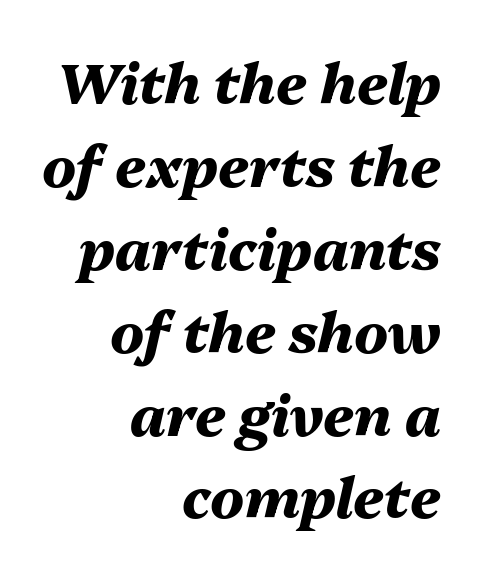
{"italic": "yes", "lean": "right", "slant_degrees": 13, "bold": "yes", "weight": "heavy", "width": "normal", "stroke_contrast": "medium", "x_height": "medium", "monospaced": "no", "underline": "no", "align": "right", "line_spacing": "normal", "line_spacing_ratio": 1.48, "letter_spacing": "normal", "letter_spacing_em": 0.0, "glyph_px": 56}
